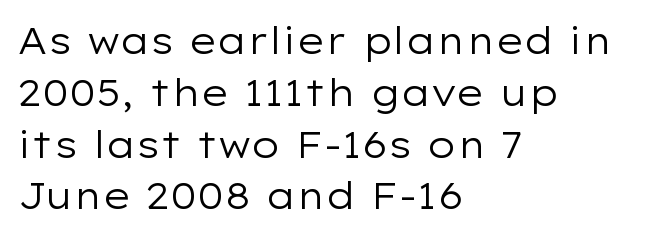
Lines of text with bare space underneath. The letters stand straight up with perfectly vertical stems. No extra ink here — the face is not bold. The type family on display is of the sans-serif kind. Horizontal bands of white between lines are of average thickness.
